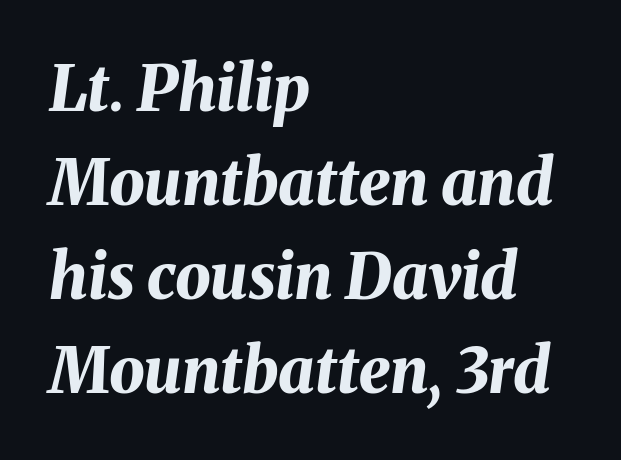
{"italic": "yes", "lean": "right", "slant_degrees": 8, "bold": "yes", "weight": "bold", "width": "normal", "stroke_contrast": "medium", "x_height": "medium", "monospaced": "no", "underline": "no", "align": "left", "line_spacing": "normal", "line_spacing_ratio": 1.49, "letter_spacing": "normal", "letter_spacing_em": 0.0, "glyph_px": 63}
